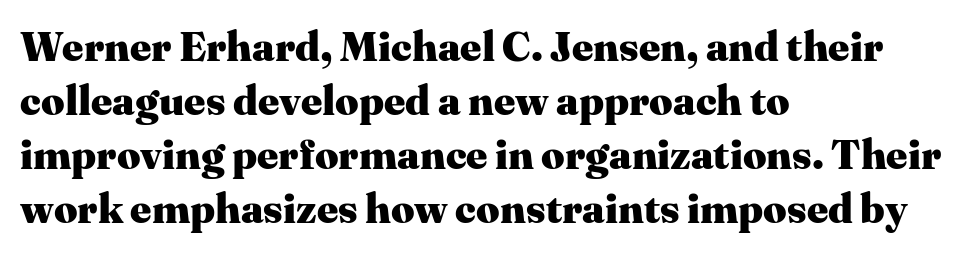
The specimen omits any rule beneath the text block's lines. How are the letters spaced? Ordinarily, with no added tracking. Line starts are locked; line ends wander. These lines are rendered in a variable-pitch font. The designer left line spacing at the default.
